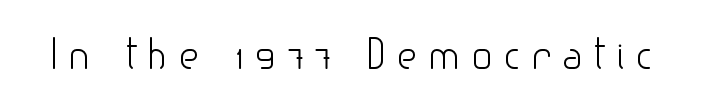
Q: Is the text bold? A: No.
Q: Is the text italic (slanted)? A: No, it is upright.
Q: Is the typeface a serif or a sans-serif typeface? A: Sans-serif.
Q: Is the text underlined? A: No.
Q: Is the spacing between letters normal or unusually wide? A: Unusually wide.
Q: Width (condensed, normal, or wide)? A: Normal.
Q: Stroke contrast? A: Low.
Q: x-height? A: Small.
Q: Monospaced? A: No.
